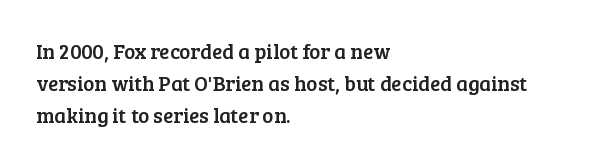
The image shows 21 px text type, upright; set left-aligned, normal line spacing (1.52x), normal letter spacing, not underlined.
